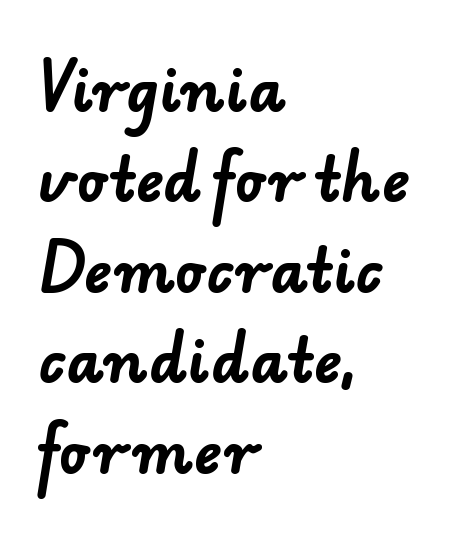
The image shows 58 px bold sans-serif type; set left-aligned, normal line spacing (1.56x), normal letter spacing, not underlined; low stroke contrast and a small x-height.
